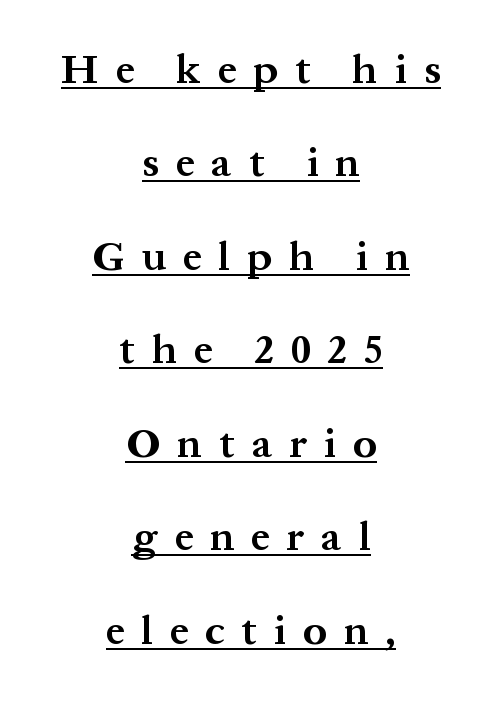
Q: Is the text bold? A: Yes.
Q: Is the text italic (slanted)? A: No, it is upright.
Q: Is the typeface a serif or a sans-serif typeface? A: Serif.
Q: Is the text underlined? A: Yes.
Q: How is the paragraph aligned? A: Centered.
Q: Is the spacing between letters normal or unusually wide? A: Unusually wide.
Q: Is the spacing between lines tight, normal or loose? A: Loose.
Q: Width (condensed, normal, or wide)? A: Normal.
Q: Stroke contrast? A: Medium.
Q: x-height? A: Medium.
Q: Monospaced? A: No.
